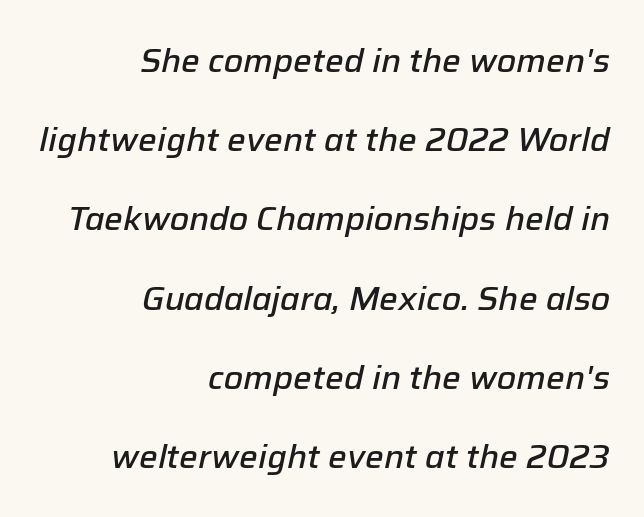
{"italic": "yes", "lean": "right", "slant_degrees": 12, "bold": "semi", "weight": "semibold", "width": "normal", "stroke_contrast": "low", "x_height": "medium", "monospaced": "no", "underline": "no", "align": "right", "line_spacing": "loose", "line_spacing_ratio": 2.4, "letter_spacing": "normal", "letter_spacing_em": 0.0, "glyph_px": 33}
